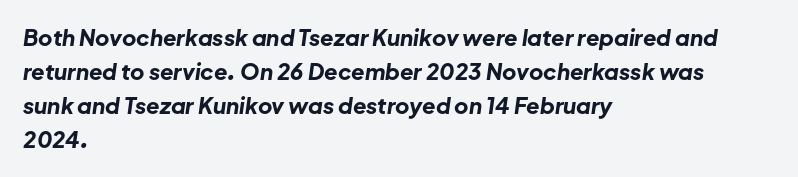
Strokes here are thick enough to call this a true bold. Letters rest on an invisible, unmarked baseline. Look at the tracking — it's just the regular setting, nothing added. Typeset ragged right — the left edge is the straight one.
